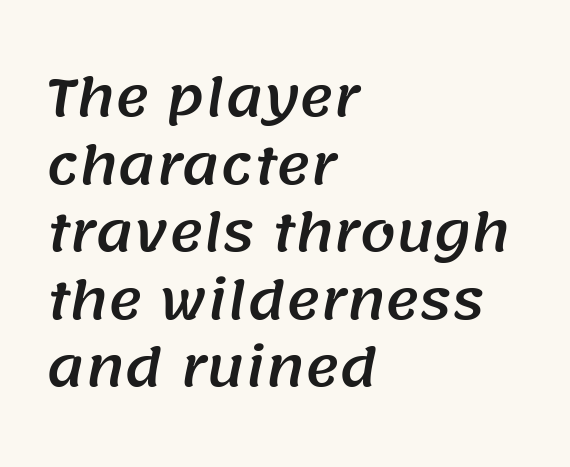
Q: Is the typeface a serif or a sans-serif typeface? A: Sans-serif.
Q: Is the text underlined? A: No.
Q: How is the paragraph aligned? A: Left-aligned.
Q: Is the spacing between letters normal or unusually wide? A: Normal.
Q: Is the spacing between lines tight, normal or loose? A: Normal.
Q: Width (condensed, normal, or wide)? A: Normal.
Q: Stroke contrast? A: Medium.
Q: x-height? A: Large.
Q: Monospaced? A: No.
